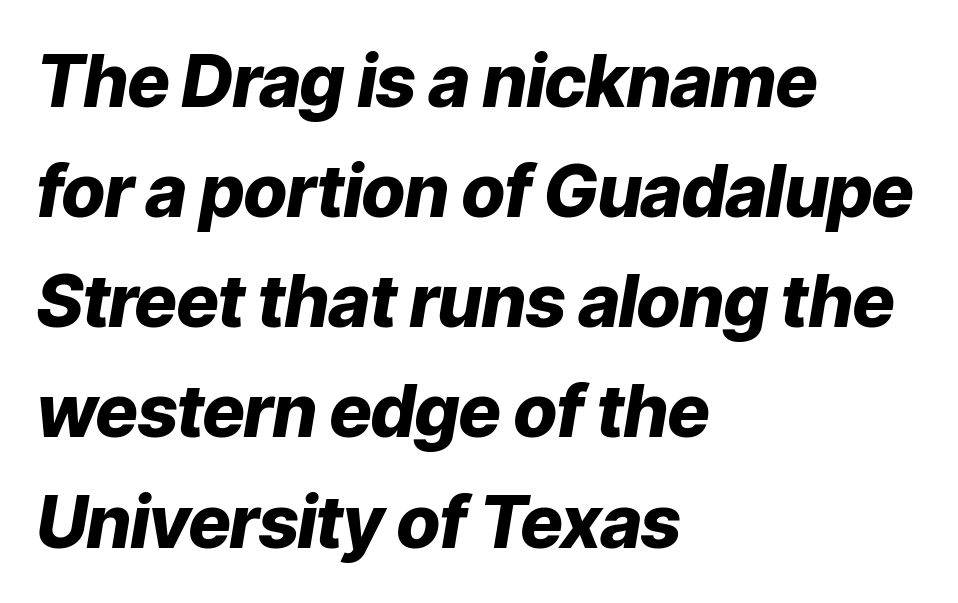
The image shows 72 px heavy type, italic (leaning right); set left-aligned, normal line spacing (1.53x), normal letter spacing, not underlined; low stroke contrast and a medium x-height.
